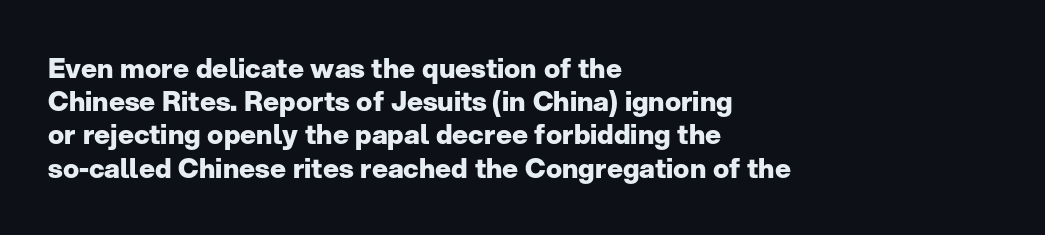
There is no visible air inserted between adjacent glyphs. In terms of weight, the rendering is a true, heavy bold. Visually the block forms a straight wall on the left and a jagged coastline on the right. Lines of text with bare space underneath. If you drew a line through each stem, it would be perfectly vertical.
